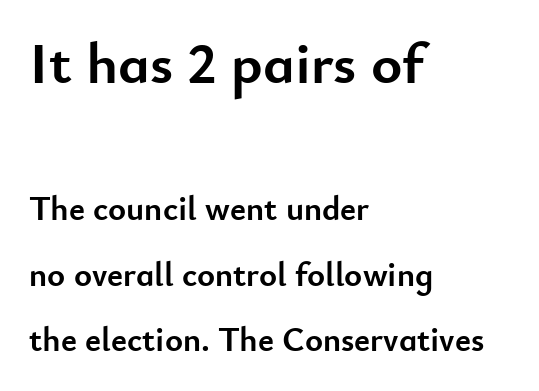
{"serif": "no", "italic": "no", "bold": "yes", "weight": "semibold", "width": "normal", "stroke_contrast": "low", "x_height": "small", "monospaced": "no", "underline": "no", "align": "left", "line_spacing": "loose", "line_spacing_ratio": 1.92, "letter_spacing": "normal", "letter_spacing_em": 0.0, "larger_block": "first", "size_ratio": 1.74, "glyph_px": 59}
